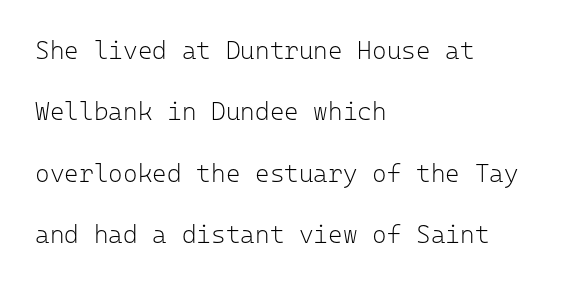
How would I describe the line gaps? Wide and relaxed. Type without underlining. In terms of posture, this sample is upright. The gaps between neighbouring characters are ordinary and unremarkable.
